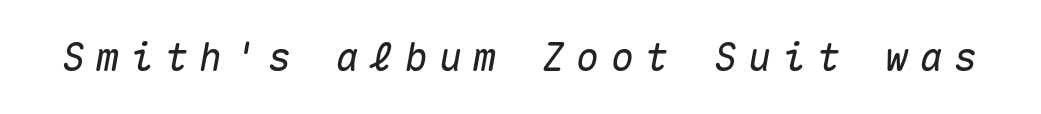
The image shows 39 px text type, italic (leaning right), monospaced; set unusually wide letter spacing (+0.28 em), not underlined; medium stroke contrast and a medium x-height.
